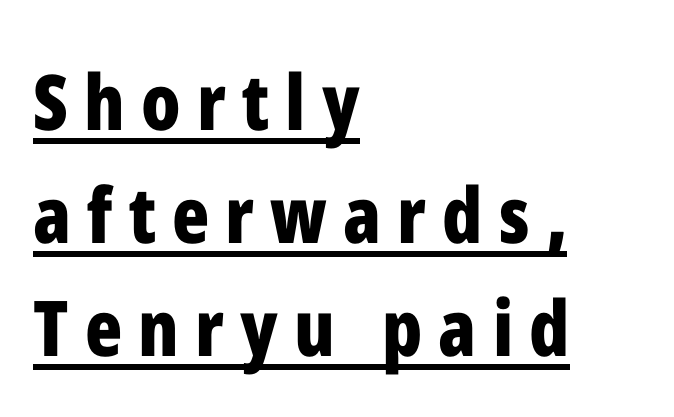
Observe the wide spacing: letters keep a clear distance from each other. Is the block centered? No — it sits flush against the left margin. Leading: standard. Underlining? Definitely there. The characters look thick and weighty, a clear bold. These lines are rendered in a variable-pitch font.
